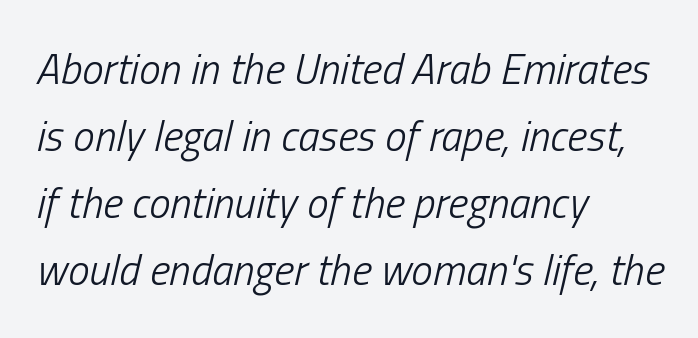
Q: Is the text bold? A: No.
Q: Is the text italic (slanted)? A: Yes, it leans right by about 13 degrees.
Q: Is the text underlined? A: No.
Q: How is the paragraph aligned? A: Left-aligned.
Q: Is the spacing between letters normal or unusually wide? A: Normal.
Q: Is the spacing between lines tight, normal or loose? A: Normal.
Q: Width (condensed, normal, or wide)? A: Condensed.
Q: Stroke contrast? A: Low.
Q: x-height? A: Medium.
Q: Monospaced? A: No.
